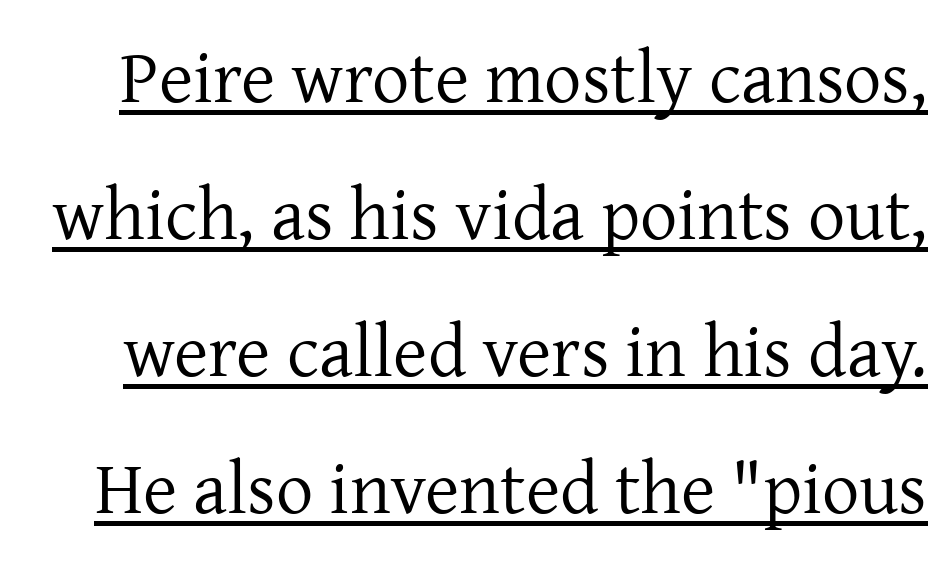
{"serif": "yes", "italic": "no", "bold": "no", "weight": "regular", "width": "normal", "stroke_contrast": "low", "x_height": "medium", "monospaced": "no", "underline": "yes", "line_spacing_ratio": 1.85, "letter_spacing": "normal", "letter_spacing_em": 0.0, "glyph_px": 74}
